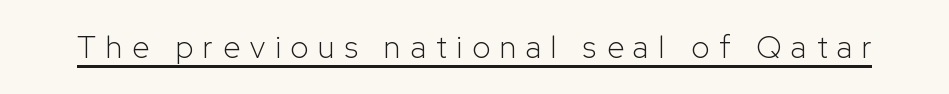
The face looks like a standard text weight, possibly lighter. The letterforms stand isolated, each surrounded by extra space. This is underlined copy, the kind a proofreader might mark for attention. Varying glyph widths throughout — classic text-font behaviour. Is this a sans? Yes — the strokes have no serifs. Upright lettering throughout.
